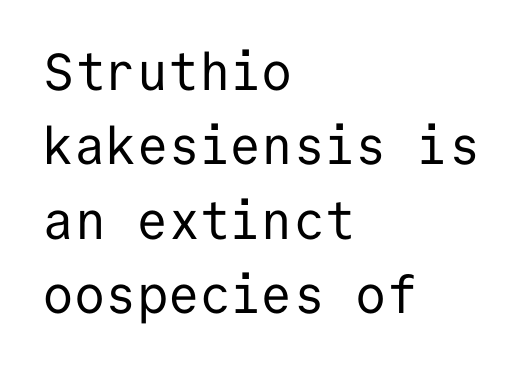
The image shows 52 px regular-weight sans-serif type, upright, monospaced; set left-aligned, normal line spacing (1.43x), normal letter spacing, not underlined; low stroke contrast and a medium x-height.
